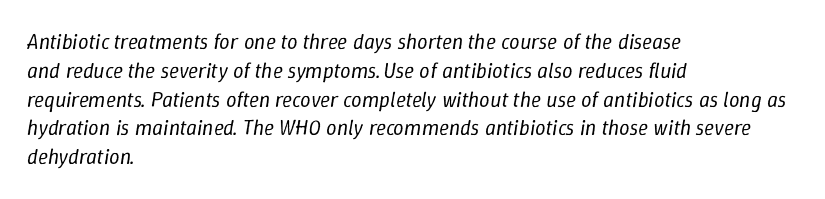
If you drew a ruler down the left edge, every line would touch it. The zone under the glyphs is completely vacant. Each stroke keeps to a modest, everyday thickness or less. The horizontal fit of the characters is conventional and even. Students, observe: this is what conventionally led text looks like.
